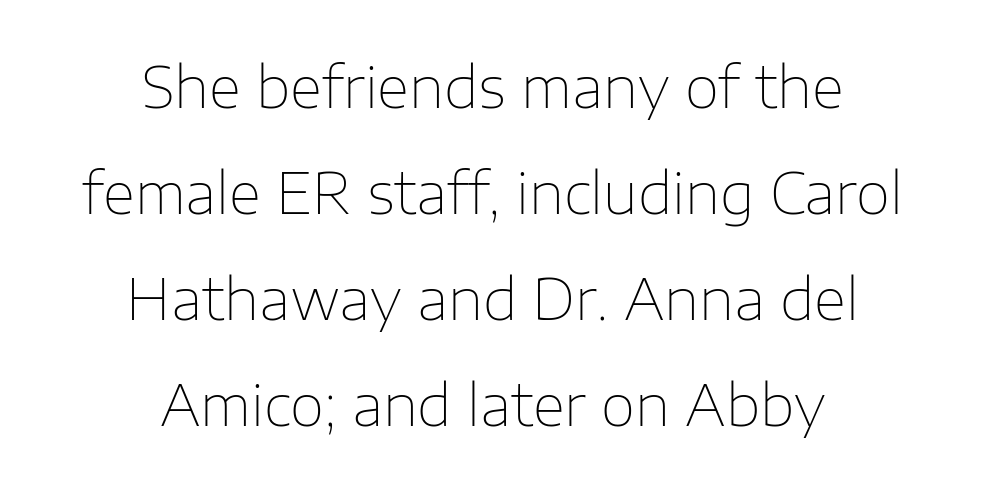
{"serif": "no", "italic": "no", "bold": "no", "weight": "thin", "width": "normal", "stroke_contrast": "low", "x_height": "medium", "monospaced": "no", "underline": "no", "align": "center", "line_spacing_ratio": 1.89, "letter_spacing": "normal", "letter_spacing_em": 0.0, "glyph_px": 56}
